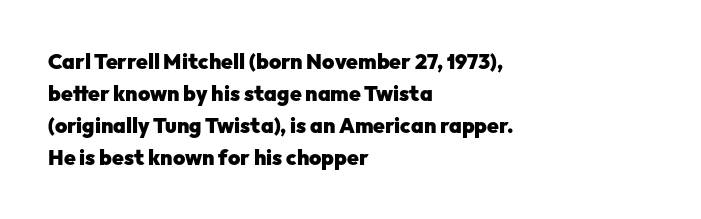
Q: Is the text bold? A: Yes.
Q: Is the text italic (slanted)? A: No, it is upright.
Q: Is the text underlined? A: No.
Q: How is the paragraph aligned? A: Left-aligned.
Q: Is the spacing between letters normal or unusually wide? A: Normal.
Q: Is the spacing between lines tight, normal or loose? A: Normal.
